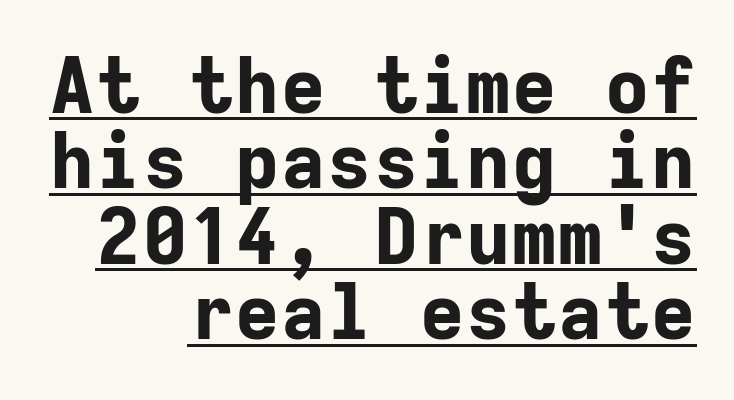
Q: Is the text bold? A: Yes.
Q: Is the text italic (slanted)? A: No, it is upright.
Q: Is the typeface a serif or a sans-serif typeface? A: Sans-serif.
Q: Is the text underlined? A: Yes.
Q: How is the paragraph aligned? A: Right-aligned.
Q: Is the spacing between letters normal or unusually wide? A: Normal.
Q: Is the spacing between lines tight, normal or loose? A: Tight.
Q: Width (condensed, normal, or wide)? A: Normal.
Q: Stroke contrast? A: Low.
Q: x-height? A: Medium.
Q: Monospaced? A: Yes.
